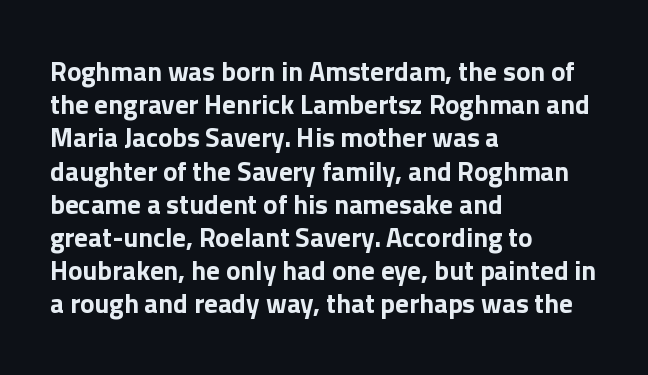
Q: Is the text bold? A: Yes.
Q: Is the text italic (slanted)? A: No, it is upright.
Q: Is the text underlined? A: No.
Q: How is the paragraph aligned? A: Left-aligned.
Q: Is the spacing between letters normal or unusually wide? A: Normal.
